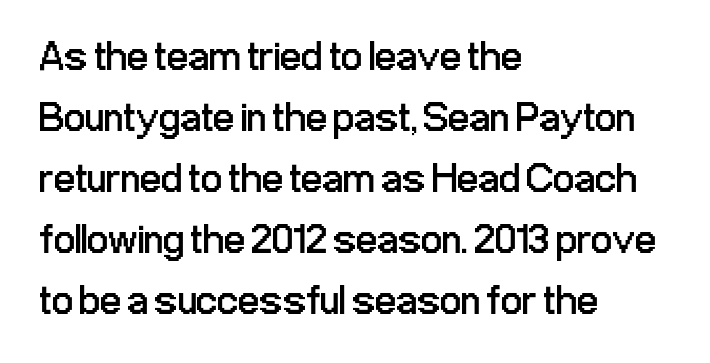
The horizontal fit of the characters is conventional and even. A typesetter would mark this as roman, not italic. Weight: in the light-to-regular range. Leading: standard.
